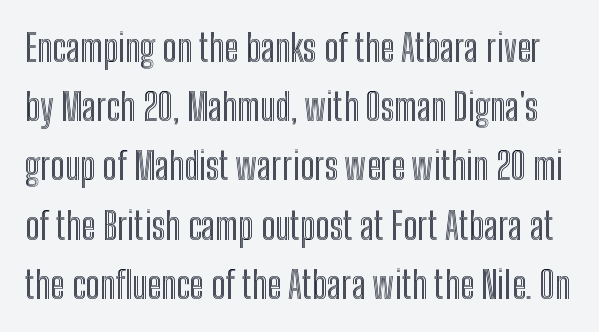
Lines of text with bare space underneath. This sample uses an upright cut, with every glyph sitting square on the baseline. Leading: standard. How are the letters spaced? Ordinarily, with no added tracking. You could not count columns in this text — the font is proportionally spaced.
